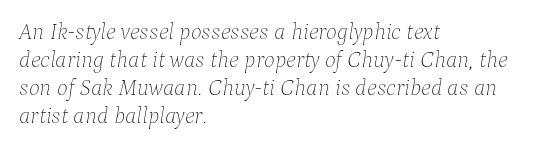
The image shows 23 px text type, italic (leaning right); set left-aligned, line spacing 1.22x, normal letter spacing, not underlined.
